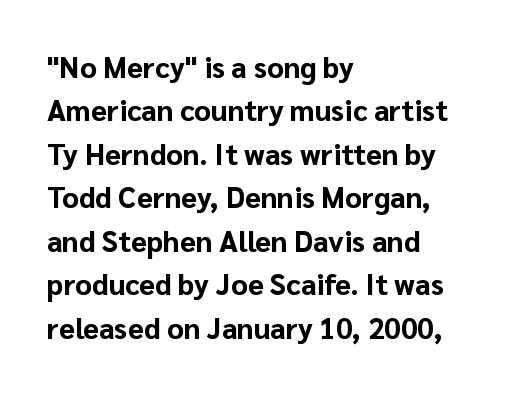
The image shows 29 px bold sans-serif type, upright; set left-aligned, normal line spacing (1.5x), normal letter spacing, not underlined; low stroke contrast and a medium x-height.
